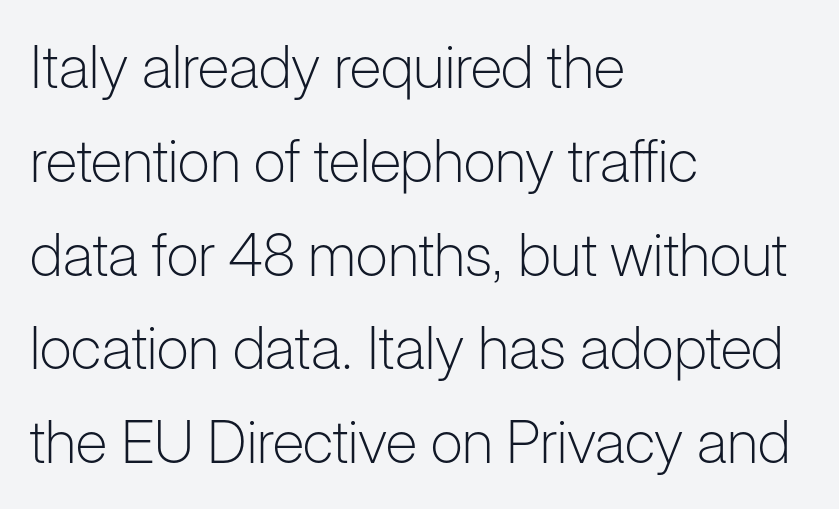
Nothing sits at the stroke ends, so this counts as sans-serif. Short note: letters normally spaced. Posture: vertical. No chunkiness to these letters — they're not bold. The compositor pushed each line to the left boundary.
